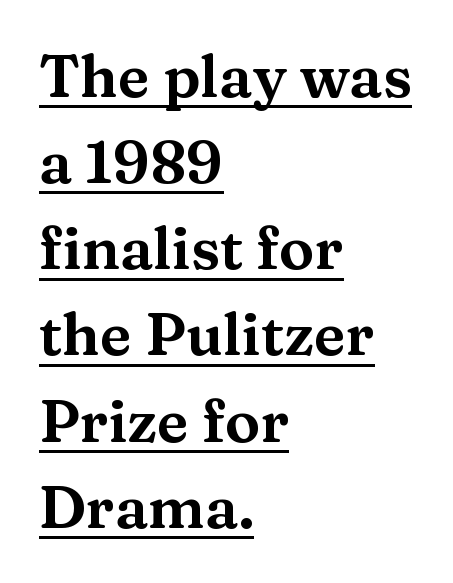
Leading matches the norm, producing a regular column. A rule runs beneath these lines of type. A typesetter would call this zero additional tracking. Varying glyph widths throughout — classic text-font behaviour.
